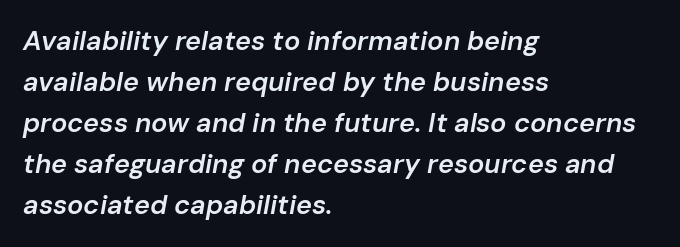
Nobody touched the tracking dial on this one. This is moderately heavy type, rendered in semibold. Notice how descenders clear the ascenders below comfortably — that's standard leading. All the whitespace from short lines collects on the right. Plain, unruled lines of type. Yep, that's italic — everything's leaning.
